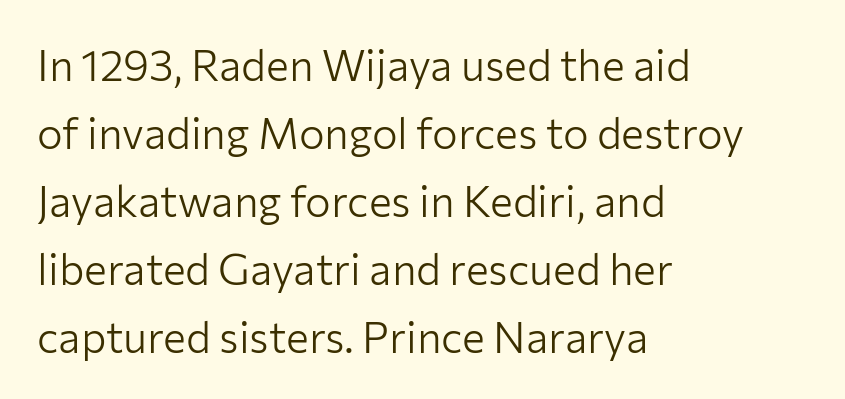
{"serif": "no", "italic": "no", "bold": "no", "weight": "light", "width": "normal", "stroke_contrast": "low", "x_height": "medium", "monospaced": "no", "underline": "no", "align": "left", "line_spacing": "normal", "line_spacing_ratio": 1.58, "letter_spacing": "normal", "letter_spacing_em": 0.0, "glyph_px": 43}
